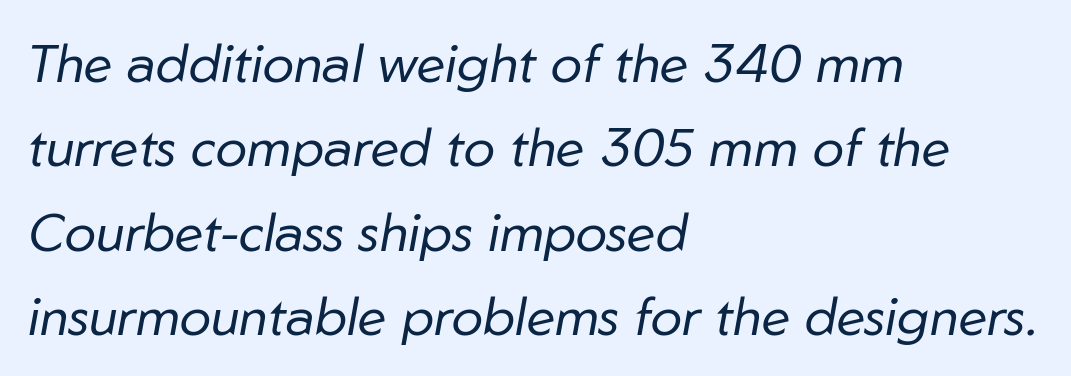
{"italic": "yes", "lean": "right", "slant_degrees": 10, "bold": "no", "weight": "regular", "width": "normal", "stroke_contrast": "low", "x_height": "medium", "monospaced": "no", "underline": "no", "align": "left", "line_spacing": "normal", "line_spacing_ratio": 1.59, "letter_spacing": "normal", "letter_spacing_em": 0.0, "glyph_px": 53}
